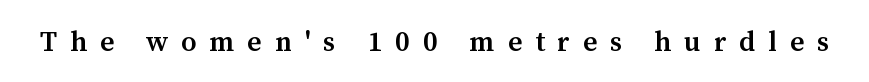
Q: Is the text bold? A: Semi-bold.
Q: Is the text italic (slanted)? A: No, it is upright.
Q: Is the typeface a serif or a sans-serif typeface? A: Serif.
Q: Is the text underlined? A: No.
Q: Is the spacing between letters normal or unusually wide? A: Unusually wide.
Q: Width (condensed, normal, or wide)? A: Normal.
Q: Stroke contrast? A: Medium.
Q: x-height? A: Medium.
Q: Monospaced? A: No.
